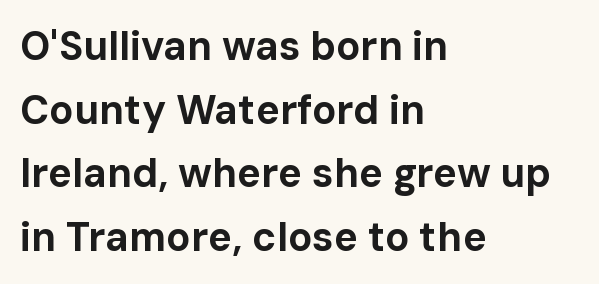
The image shows 40 px bold sans-serif type, upright; set left-aligned, normal line spacing (1.59x), normal letter spacing, not underlined; low stroke contrast and a medium x-height.
